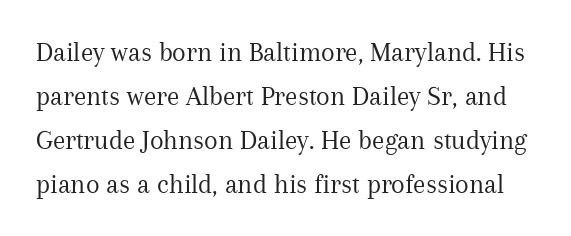
Q: Is the text bold? A: No.
Q: Is the text italic (slanted)? A: No, it is upright.
Q: Is the typeface a serif or a sans-serif typeface? A: Serif.
Q: Is the text underlined? A: No.
Q: Is the spacing between letters normal or unusually wide? A: Normal.
Q: Is the spacing between lines tight, normal or loose? A: Normal.
Q: Width (condensed, normal, or wide)? A: Normal.
Q: Stroke contrast? A: Medium.
Q: x-height? A: Medium.
Q: Monospaced? A: No.
